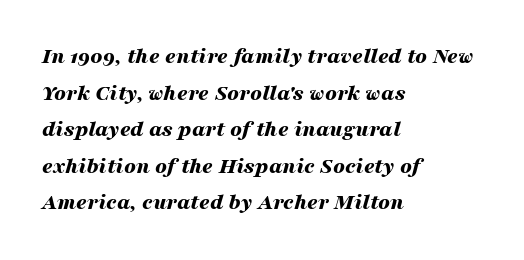
Q: Is the text bold? A: Yes.
Q: Is the text italic (slanted)? A: Yes, it leans right by about 16 degrees.
Q: Is the text underlined? A: No.
Q: How is the paragraph aligned? A: Left-aligned.
Q: Is the spacing between letters normal or unusually wide? A: Normal.
Q: Is the spacing between lines tight, normal or loose? A: Normal.
